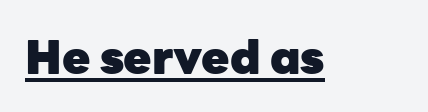
The image shows 46 px heavy sans-serif type, upright; set normal letter spacing, underlined; low stroke contrast and a medium x-height.
